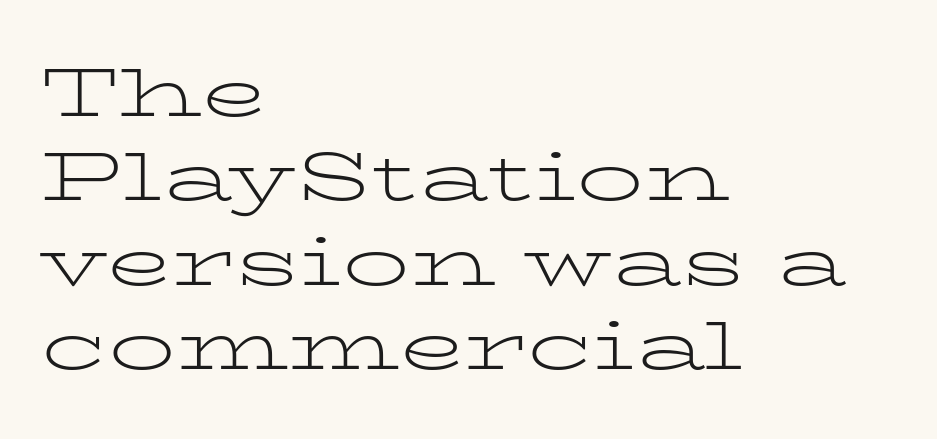
Left-aligned paragraph, ragged on the right. The type family on display is of the serif kind. Decoration check: the copy has no underline. Do the characters align in a grid? No, the font is proportional. Bold? No — there's no thickening of the strokes.
